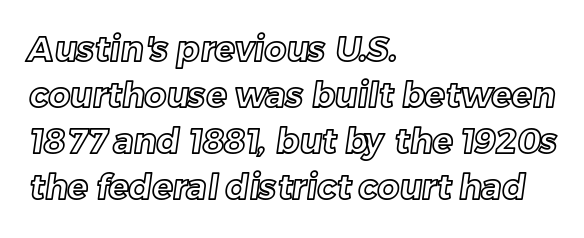
{"width": "normal", "x_height": "medium", "monospaced": "no", "underline": "no", "align": "left", "line_spacing": "normal", "line_spacing_ratio": 1.35, "letter_spacing": "normal", "letter_spacing_em": 0.0, "glyph_px": 34}
